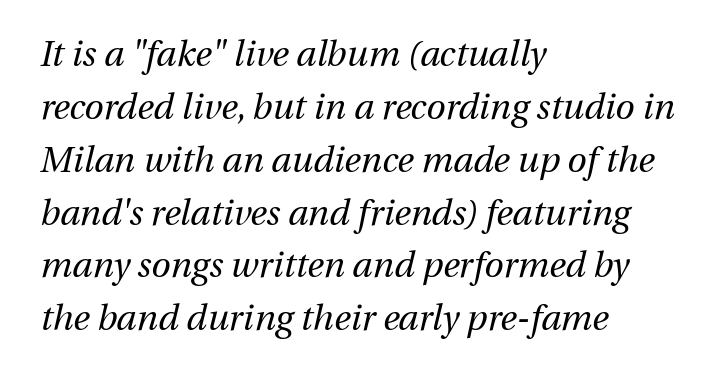
The image shows 35 px regular-weight type, italic (leaning right); set left-aligned, normal line spacing (1.51x), normal letter spacing, not underlined; medium stroke contrast and a medium x-height.
